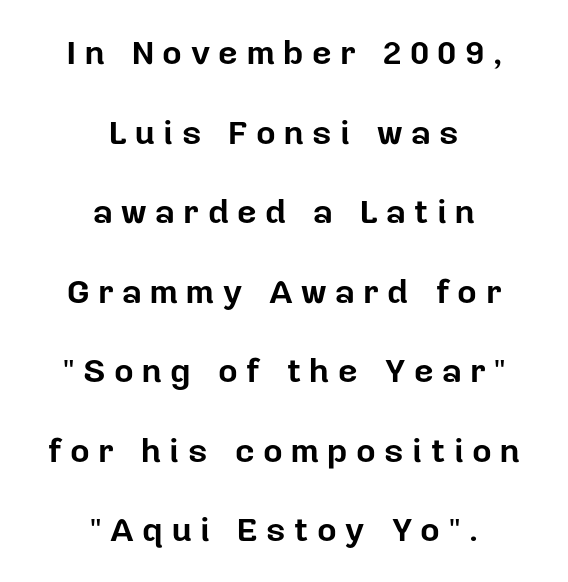
Q: Is the text bold? A: Yes.
Q: Is the text italic (slanted)? A: No, it is upright.
Q: Is the typeface a serif or a sans-serif typeface? A: Sans-serif.
Q: Is the text underlined? A: No.
Q: How is the paragraph aligned? A: Centered.
Q: Is the spacing between letters normal or unusually wide? A: Unusually wide.
Q: Is the spacing between lines tight, normal or loose? A: Loose.
Q: Width (condensed, normal, or wide)? A: Normal.
Q: Stroke contrast? A: Low.
Q: x-height? A: Medium.
Q: Monospaced? A: No.
